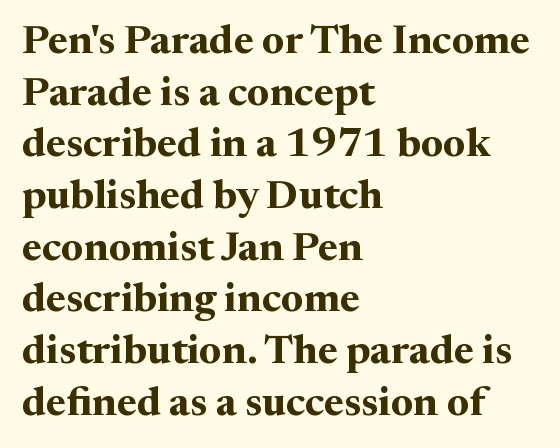
The image shows 41 px bold serif type, upright; set left-aligned, normal line spacing (1.26x), normal letter spacing, not underlined; medium stroke contrast and a medium x-height.
